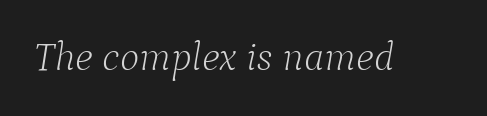
Decoration check: the copy has no underline. What stands out about the letter spacing? Nothing — it is the standard amount. Think of a printed novel: that variable character pitch is what you see here. The face used here has a pronounced slope to its letters.
